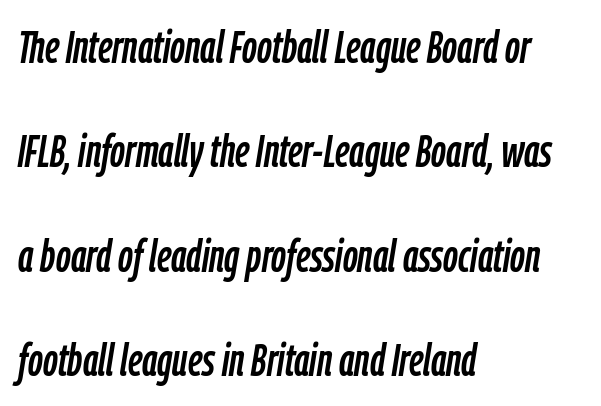
The ragged edge is on the right, which tells us the setting is flush left. Designer's note — italics engaged. Check under the words: just untouched page. Successive baselines arrive slowly, with a big drop between each. The letters sit at their default tracking, neither squeezed nor spread. These lines are rendered in a variable-pitch font.
